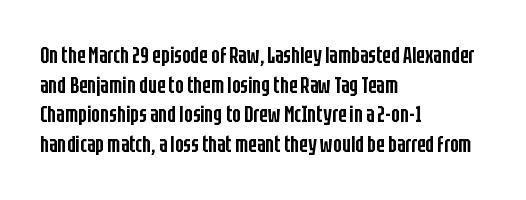
Q: Is the text bold? A: Semi-bold.
Q: Is the text italic (slanted)? A: No, it is upright.
Q: Is the text underlined? A: No.
Q: How is the paragraph aligned? A: Left-aligned.
Q: Is the spacing between letters normal or unusually wide? A: Normal.
Q: Is the spacing between lines tight, normal or loose? A: Normal.
